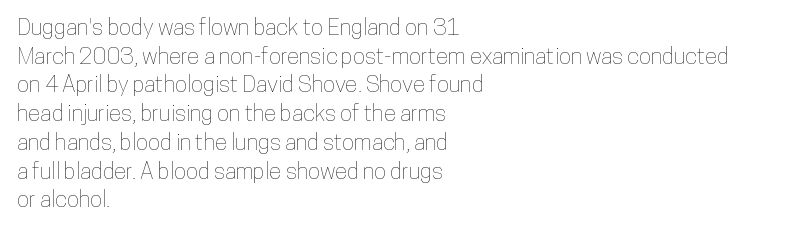
{"italic": "no", "underline": "no", "align": "left", "line_spacing": "normal", "line_spacing_ratio": 1.25, "letter_spacing": "normal", "letter_spacing_em": 0.0, "glyph_px": 23}
